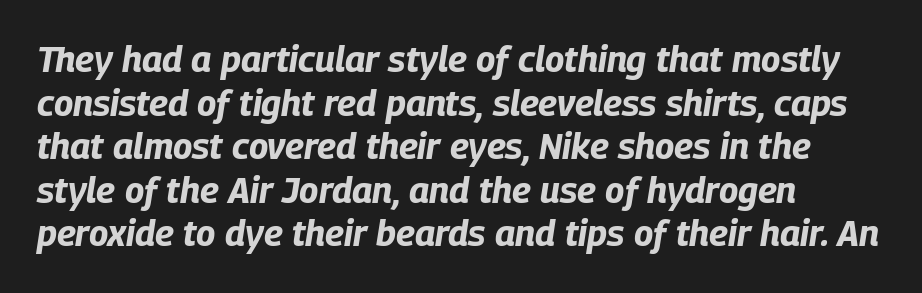
The image shows 36 px bold, condensed type, italic (leaning right); set left-aligned, line spacing 1.21x, normal letter spacing, not underlined; low stroke contrast and a large x-height.
